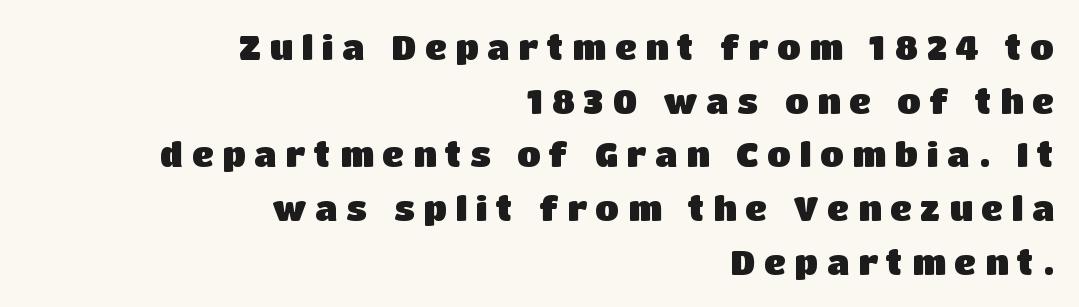
Q: Is the text bold? A: Yes.
Q: Is the text italic (slanted)? A: No, it is upright.
Q: Is the typeface a serif or a sans-serif typeface? A: Sans-serif.
Q: Is the text underlined? A: No.
Q: How is the paragraph aligned? A: Right-aligned.
Q: Is the spacing between letters normal or unusually wide? A: Unusually wide.
Q: Is the spacing between lines tight, normal or loose? A: Normal.
Q: Width (condensed, normal, or wide)? A: Normal.
Q: Stroke contrast? A: Low.
Q: x-height? A: Large.
Q: Monospaced? A: No.
